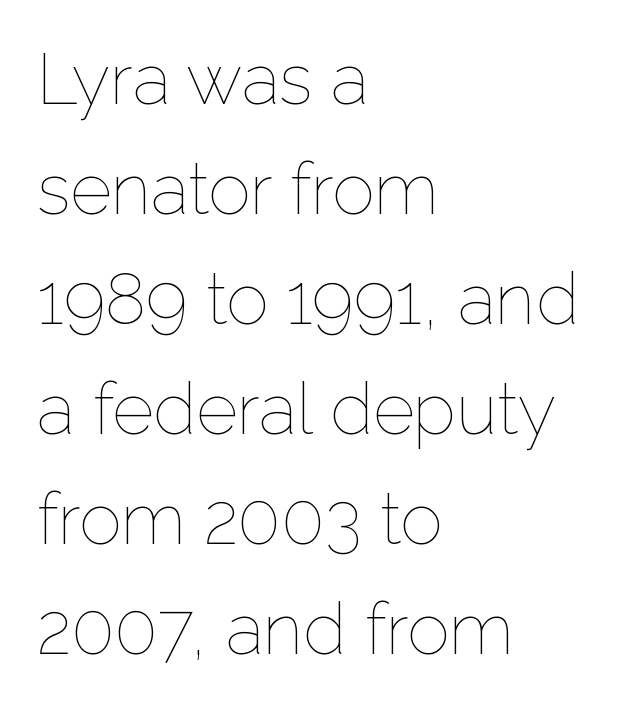
Line starts are locked; line ends wander. It's the straight-up-and-down kind of type. The leading is moderate, giving the passage an even texture. Letters rest on an invisible, unmarked baseline.
